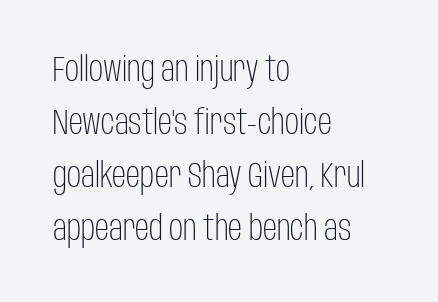
The image shows 35 px light, condensed sans-serif type, upright; set left-aligned, normal line spacing (1.51x), normal letter spacing, not underlined; low stroke contrast and a large x-height.
